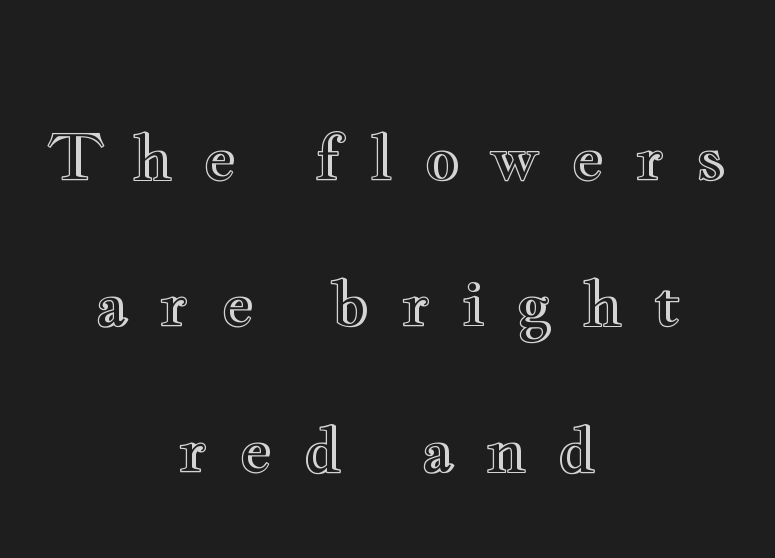
The image shows 63 px wide type, upright; set centered, loose line spacing (2.32x), unusually wide letter spacing (+0.48 em), not underlined; a small x-height.
